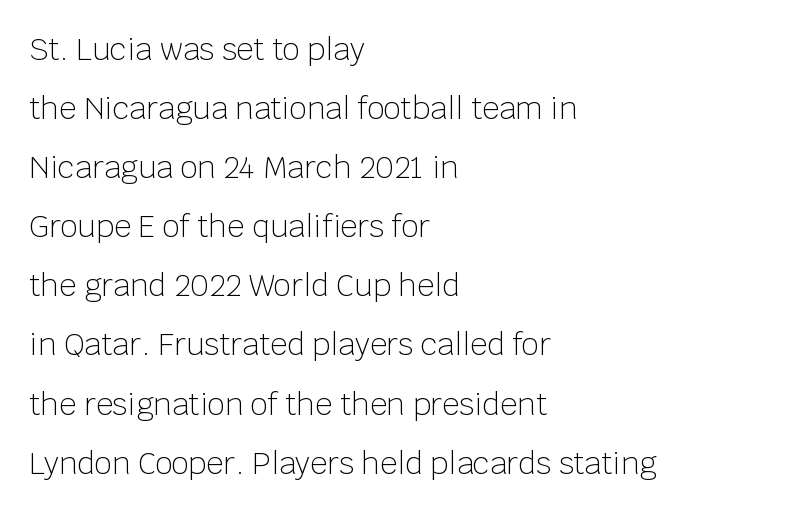
The font's upright variant was chosen for this text. Varying glyph widths throughout — classic text-font behaviour. Caption: standard tracking, unaltered. Line beginnings align vertically; line endings do not. The cut favours lightness, reaching ordinary text weight at its darkest.
